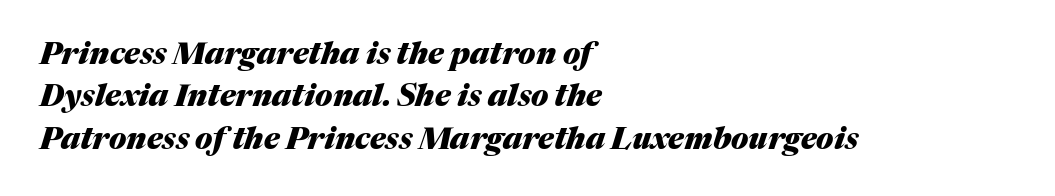
Q: Is the text bold? A: Yes.
Q: Is the text italic (slanted)? A: Yes, it leans right by about 17 degrees.
Q: Is the text underlined? A: No.
Q: How is the paragraph aligned? A: Left-aligned.
Q: Is the spacing between letters normal or unusually wide? A: Normal.
Q: Is the spacing between lines tight, normal or loose? A: Normal.
Q: Width (condensed, normal, or wide)? A: Normal.
Q: Stroke contrast? A: Medium.
Q: x-height? A: Medium.
Q: Monospaced? A: No.
